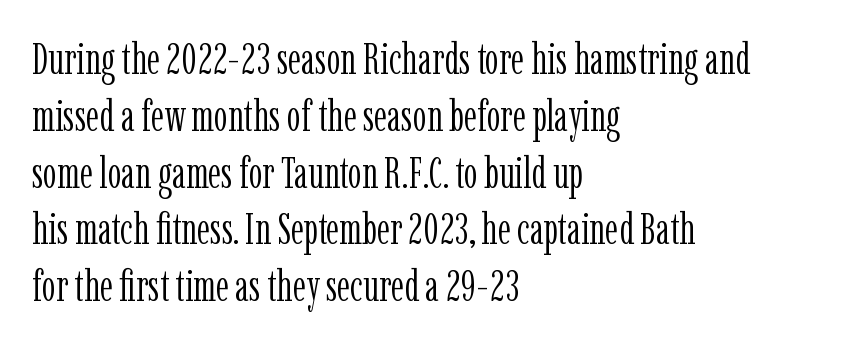
Q: Is the text bold? A: No.
Q: Is the text italic (slanted)? A: No, it is upright.
Q: Is the typeface a serif or a sans-serif typeface? A: Serif.
Q: Is the text underlined? A: No.
Q: How is the paragraph aligned? A: Left-aligned.
Q: Is the spacing between letters normal or unusually wide? A: Normal.
Q: Is the spacing between lines tight, normal or loose? A: Normal.
Q: Width (condensed, normal, or wide)? A: Condensed.
Q: Stroke contrast? A: Low.
Q: x-height? A: Medium.
Q: Monospaced? A: No.
